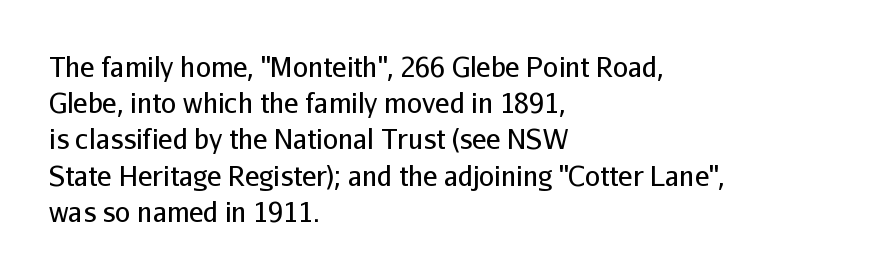
The image shows 27 px text type, upright; set left-aligned, normal line spacing (1.34x), normal letter spacing, not underlined.
